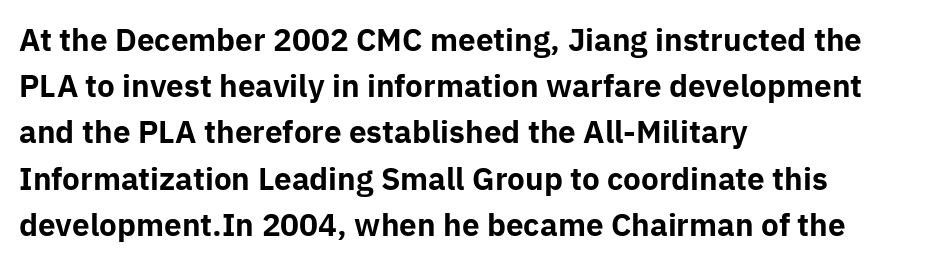
The image shows 30 px bold sans-serif type, upright; set left-aligned, normal line spacing (1.54x), normal letter spacing, not underlined; low stroke contrast and a medium x-height.
